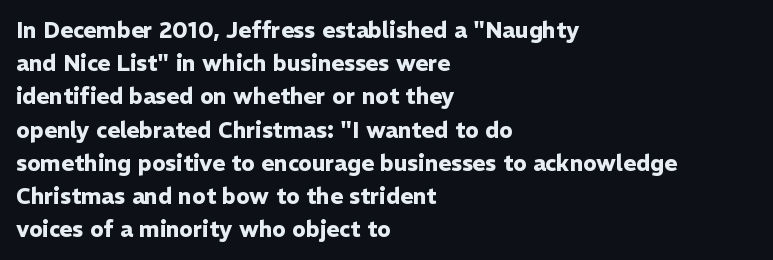
Leading matches the norm, producing a regular column. The area under the type is left untouched. Does extra space separate the letters? No, they use regular spacing. These lines were composed using upright roman letters.
